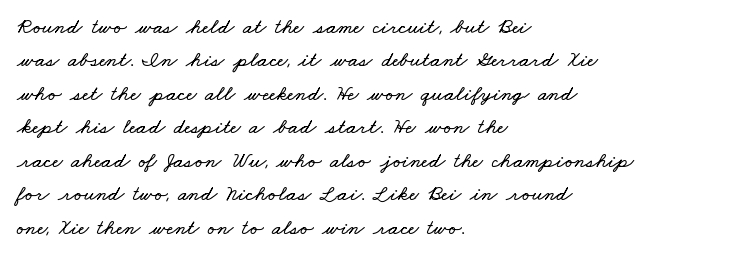
Q: Is the text underlined? A: No.
Q: How is the paragraph aligned? A: Left-aligned.
Q: Is the spacing between letters normal or unusually wide? A: Normal.
Q: Is the spacing between lines tight, normal or loose? A: Normal.
